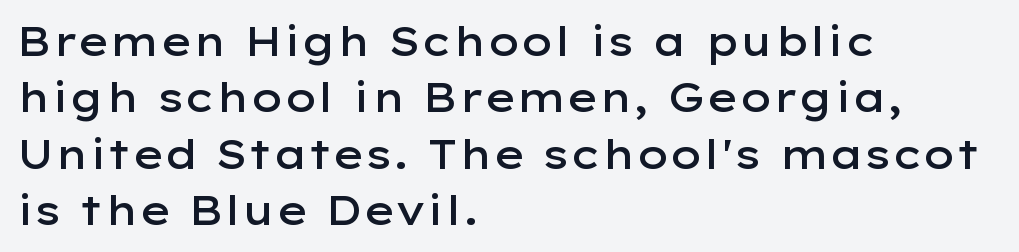
{"serif": "no", "italic": "no", "bold": "semi", "weight": "semibold", "width": "wide", "stroke_contrast": "low", "x_height": "medium", "monospaced": "no", "underline": "no", "align": "left", "line_spacing": "normal", "line_spacing_ratio": 1.41, "letter_spacing": "normal", "letter_spacing_em": 0.0, "glyph_px": 40}
